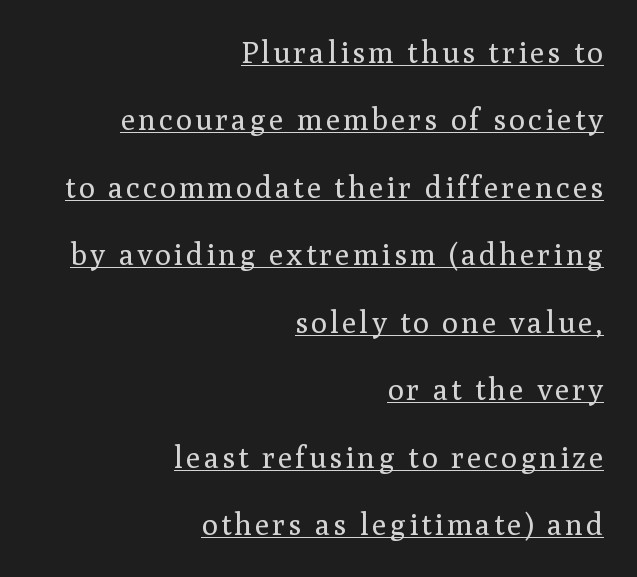
{"serif": "yes", "italic": "no", "bold": "no", "weight": "regular", "width": "normal", "stroke_contrast": "medium", "x_height": "medium", "monospaced": "no", "underline": "yes", "align": "right", "line_spacing": "loose", "line_spacing_ratio": 2.25, "glyph_px": 30}
